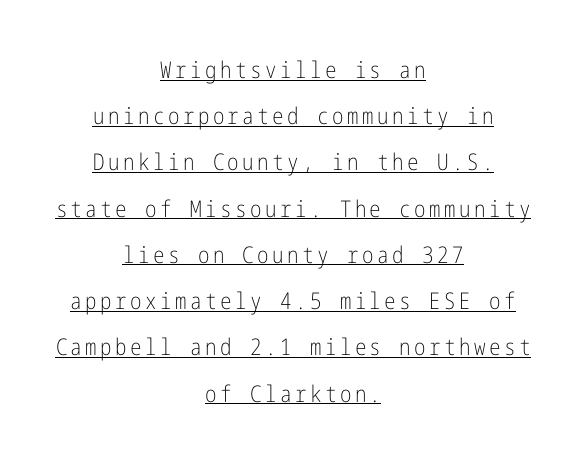
{"italic": "no", "bold": "no", "underline": "yes", "align": "center", "line_spacing": "loose", "line_spacing_ratio": 2.01, "glyph_px": 23}
